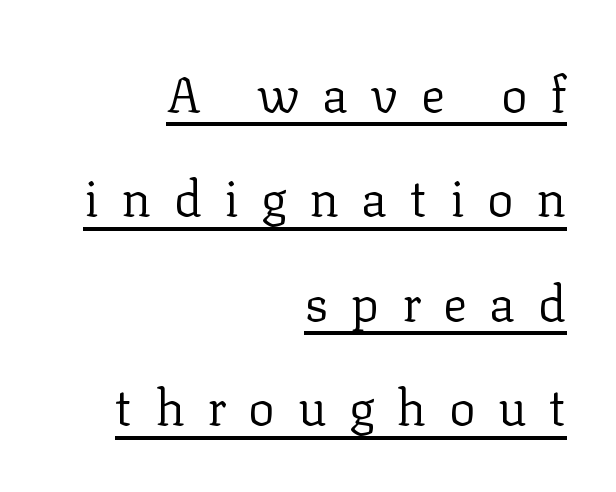
The image shows 50 px regular-weight serif type, upright; set right-aligned, loose line spacing (2.09x), unusually wide letter spacing (+0.45 em), underlined; low stroke contrast and a medium x-height.
